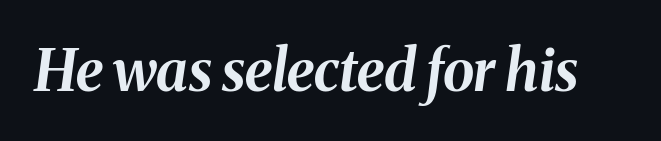
The sample has been set heavy, in full bold. A bare baseline throughout the passage. Compared with typical body copy, the letter spacing here is the same. This sample has the flowing, uneven cadence of proportional lettering.
